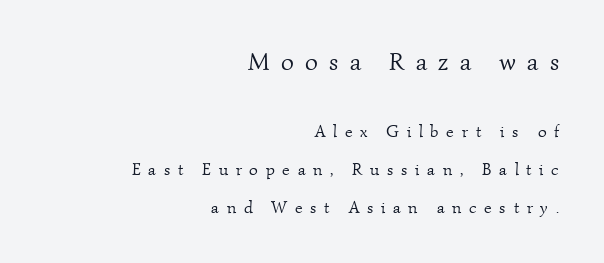
Q: Is the text bold? A: No.
Q: Is the text underlined? A: No.
Q: How is the paragraph aligned? A: Right-aligned.
Q: Is the spacing between letters normal or unusually wide? A: Unusually wide.
Q: Is the spacing between lines tight, normal or loose? A: Loose.
Q: Which block of text is set in a larger size, the first (top) or the second (bottom)? A: The first (top) one.
